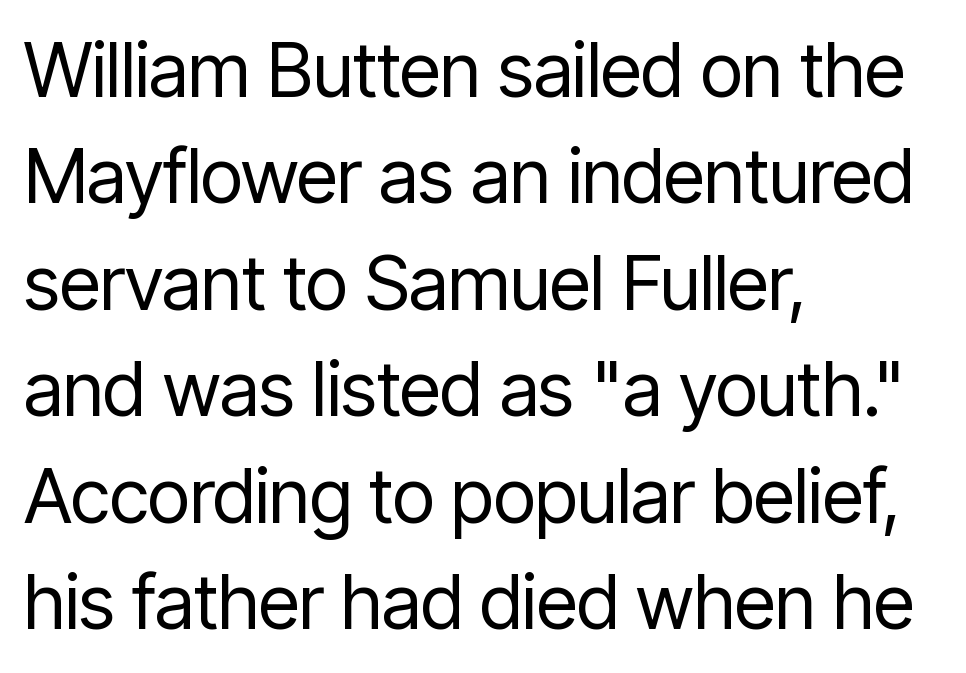
Q: Is the text bold? A: No.
Q: Is the text italic (slanted)? A: No, it is upright.
Q: Is the typeface a serif or a sans-serif typeface? A: Sans-serif.
Q: Is the text underlined? A: No.
Q: How is the paragraph aligned? A: Left-aligned.
Q: Is the spacing between letters normal or unusually wide? A: Normal.
Q: Is the spacing between lines tight, normal or loose? A: Normal.
Q: Width (condensed, normal, or wide)? A: Condensed.
Q: Stroke contrast? A: Low.
Q: x-height? A: Medium.
Q: Monospaced? A: No.
